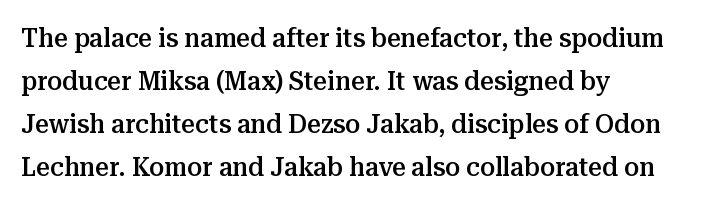
{"italic": "no", "bold": "semi", "underline": "no", "align": "left", "line_spacing": "normal", "line_spacing_ratio": 1.59, "letter_spacing": "normal", "letter_spacing_em": 0.0, "glyph_px": 27}
